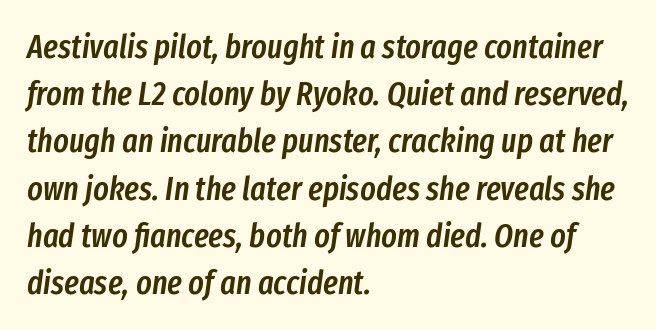
The image shows 33 px semibold, condensed type, italic (leaning right); set left-aligned, normal line spacing (1.43x), normal letter spacing, not underlined; low stroke contrast and a medium x-height.
